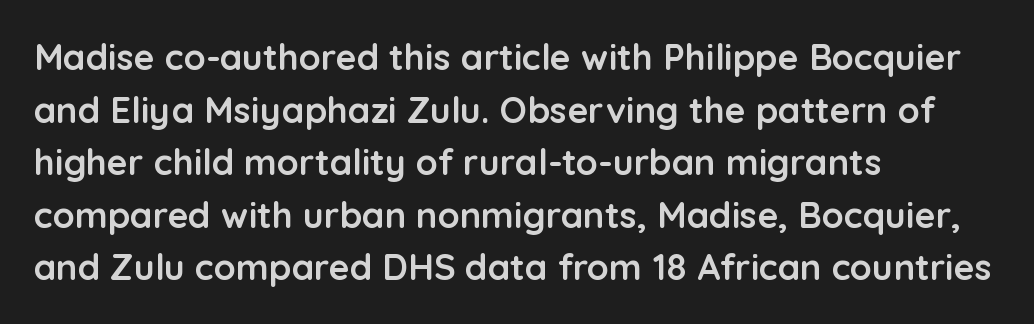
The image shows 36 px semibold sans-serif type, upright; set left-aligned, normal line spacing (1.46x), normal letter spacing, not underlined; low stroke contrast and a medium x-height.
